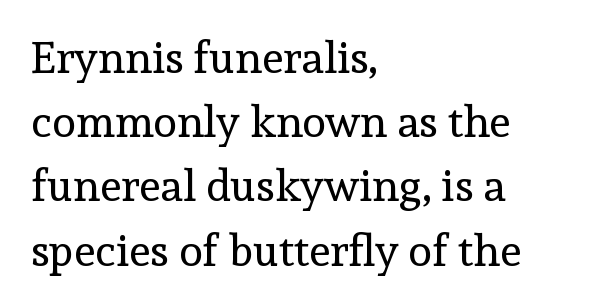
Q: Is the text bold? A: No.
Q: Is the text italic (slanted)? A: No, it is upright.
Q: Is the typeface a serif or a sans-serif typeface? A: Serif.
Q: Is the text underlined? A: No.
Q: How is the paragraph aligned? A: Left-aligned.
Q: Is the spacing between letters normal or unusually wide? A: Normal.
Q: Is the spacing between lines tight, normal or loose? A: Normal.
Q: Width (condensed, normal, or wide)? A: Normal.
Q: x-height? A: Medium.
Q: Monospaced? A: No.
